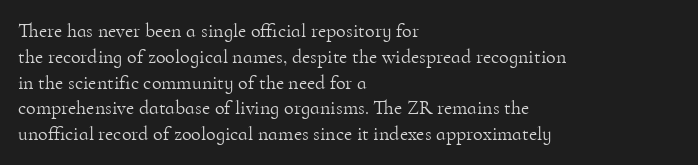
Interline gaps are of average width in this sample. Style check: upright. Tracking here is standard; glyphs follow each other at the usual distance. Stroke mass is kept to a normal reading level or below. Beneath every word, the page is bare. Leftover space on each line is placed entirely after the last word.
